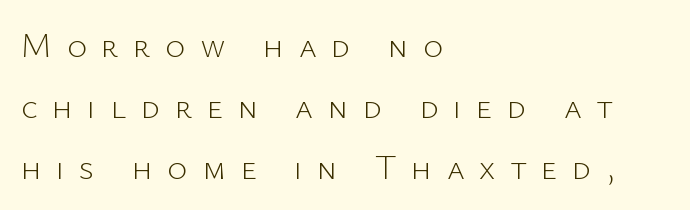
The image shows 34 px light sans-serif type, upright; set left-aligned, line spacing 1.79x, unusually wide letter spacing (+0.43 em), not underlined; low stroke contrast and a medium x-height.
